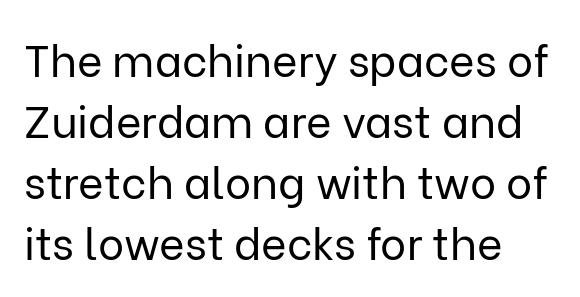
The image shows 44 px regular-weight sans-serif type, upright; set left-aligned, normal line spacing (1.39x), normal letter spacing, not underlined; low stroke contrast and a medium x-height.
